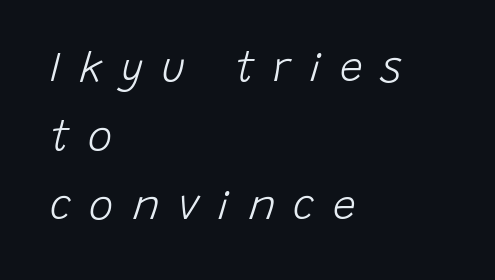
Q: Is the text bold? A: No.
Q: Is the text italic (slanted)? A: Yes, it leans right by about 15 degrees.
Q: Is the text underlined? A: No.
Q: How is the paragraph aligned? A: Left-aligned.
Q: Is the spacing between letters normal or unusually wide? A: Unusually wide.
Q: Is the spacing between lines tight, normal or loose? A: Normal.
Q: Width (condensed, normal, or wide)? A: Normal.
Q: Stroke contrast? A: Low.
Q: x-height? A: Large.
Q: Monospaced? A: No.
